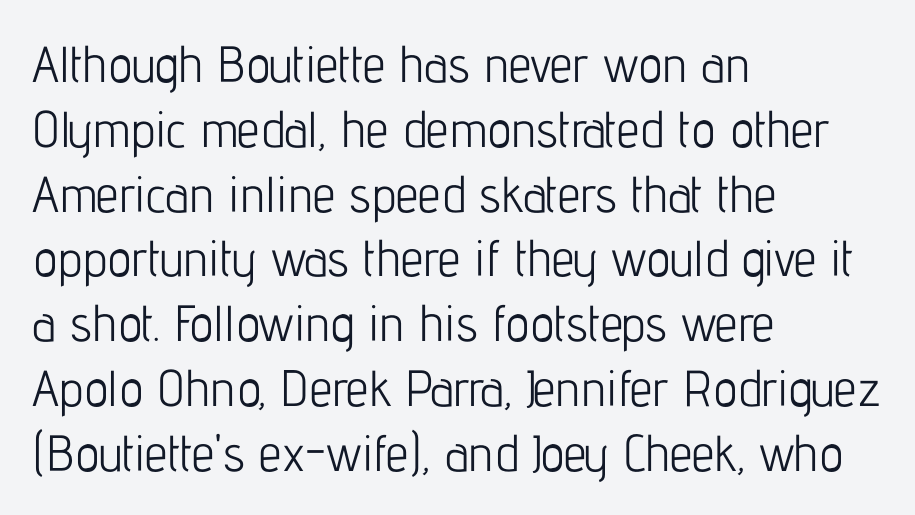
The image shows 51 px light, condensed sans-serif type, upright; set left-aligned, normal line spacing (1.27x), normal letter spacing, not underlined; low stroke contrast and a medium x-height.
